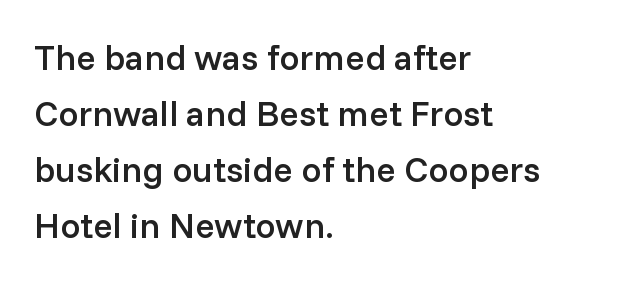
The image shows 36 px semibold sans-serif type, upright; set left-aligned, normal line spacing (1.56x), normal letter spacing, not underlined; low stroke contrast and a medium x-height.
